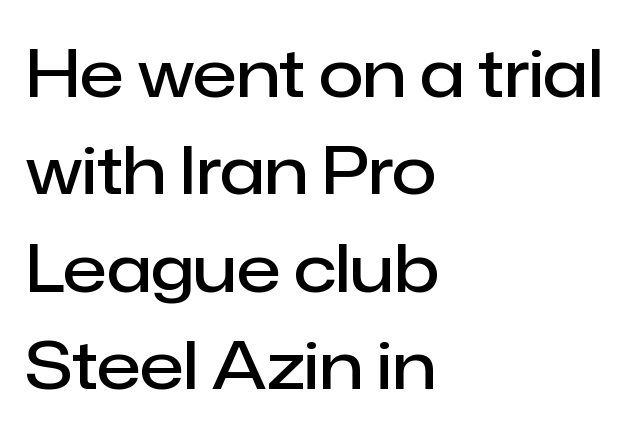
Q: Is the text bold? A: Semi-bold.
Q: Is the text italic (slanted)? A: No, it is upright.
Q: Is the typeface a serif or a sans-serif typeface? A: Sans-serif.
Q: Is the text underlined? A: No.
Q: How is the paragraph aligned? A: Left-aligned.
Q: Is the spacing between letters normal or unusually wide? A: Normal.
Q: Is the spacing between lines tight, normal or loose? A: Normal.
Q: Width (condensed, normal, or wide)? A: Normal.
Q: Stroke contrast? A: Low.
Q: x-height? A: Medium.
Q: Monospaced? A: No.
